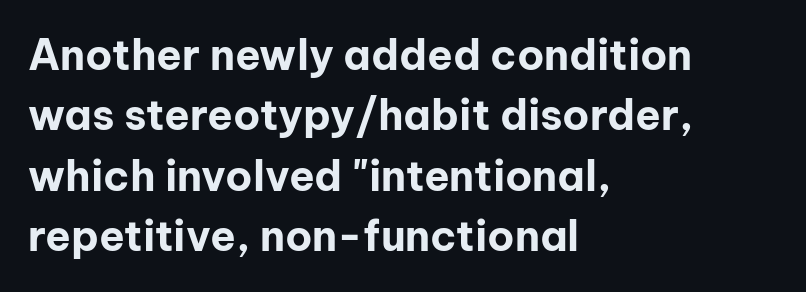
Alignment: flush left. The type is set solid horizontally, with unmodified tracking. Compared with an ordinary text face, these strokes are far heavier — a full bold. Examine the stroke ends and you'll find no serifs. The specimen reads as upright at a glance.
